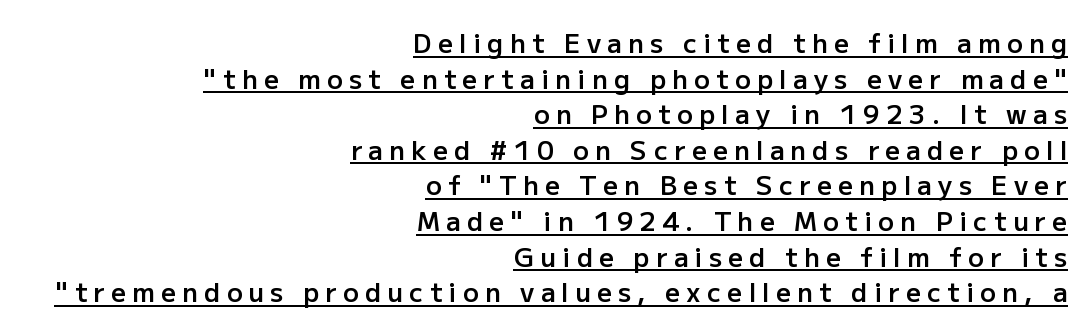
The image shows 26 px text type, upright; set right-aligned, normal line spacing (1.37x), unusually wide letter spacing (+0.24 em), underlined.
